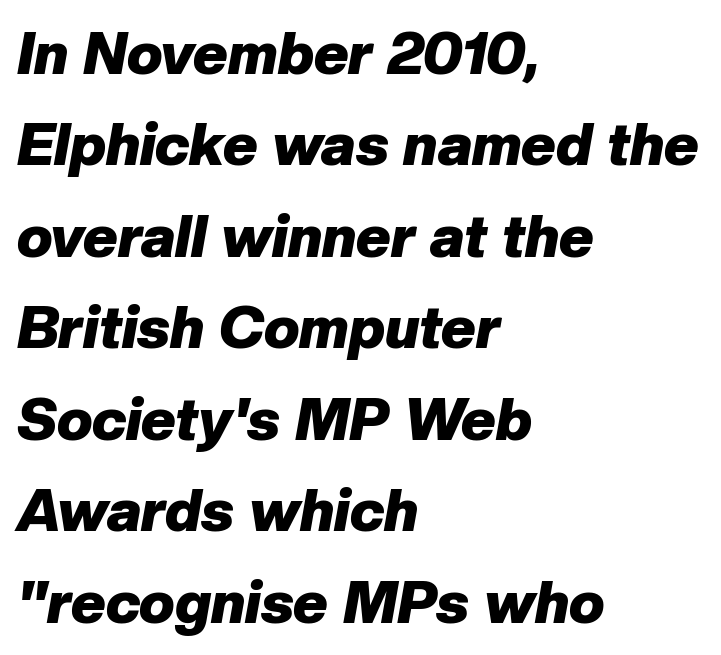
The image shows 59 px heavy type, italic (leaning right); set left-aligned, normal line spacing (1.55x), normal letter spacing, not underlined; low stroke contrast and a medium x-height.
